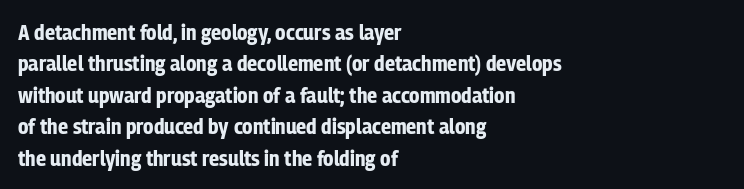
The vertical gap from one line to the next is medium. Bold? Absolutely — the strokes are thick and heavy. Plain, unruled lines of type. The ragged edge is on the right, which tells us the setting is flush left.
